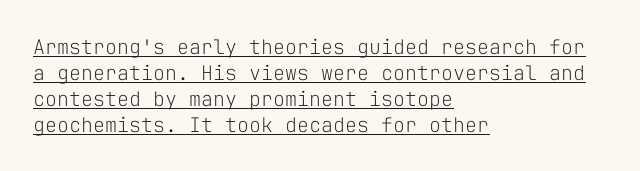
Q: Is the text bold? A: No.
Q: Is the text italic (slanted)? A: No, it is upright.
Q: Is the text underlined? A: Yes.
Q: How is the paragraph aligned? A: Left-aligned.
Q: Is the spacing between letters normal or unusually wide? A: Normal.
Q: Is the spacing between lines tight, normal or loose? A: Normal.
